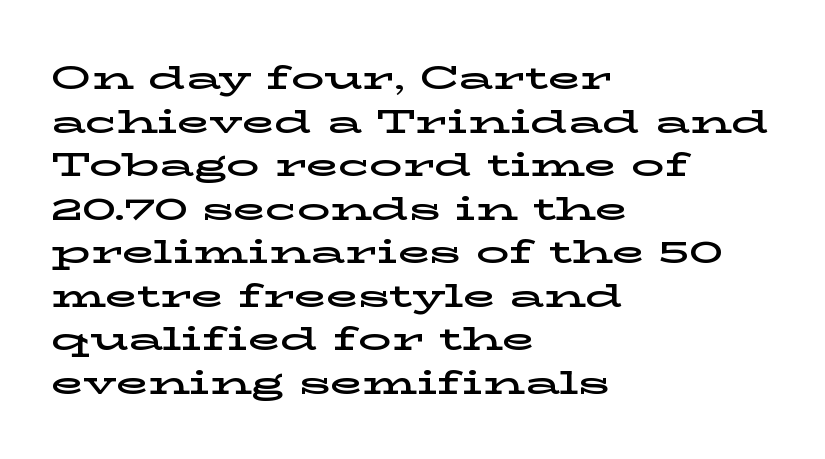
The passage shown is typed in a proportional face where columns would drift. Vertical strokes here are truly vertical. These lines sit exactly where default settings would place them. The glyphs are unaccompanied by any horizontal stroke below them.
